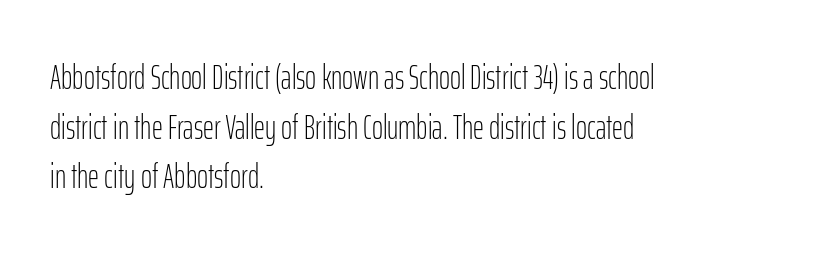
The image shows 34 px light, condensed sans-serif type, upright; set left-aligned, normal line spacing (1.46x), normal letter spacing, not underlined; low stroke contrast and a medium x-height.
